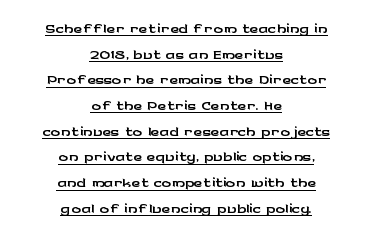
{"italic": "no", "underline": "yes", "align": "center", "line_spacing": "tight", "line_spacing_ratio": 1.07, "letter_spacing": "normal", "letter_spacing_em": 0.0, "glyph_px": 24}
